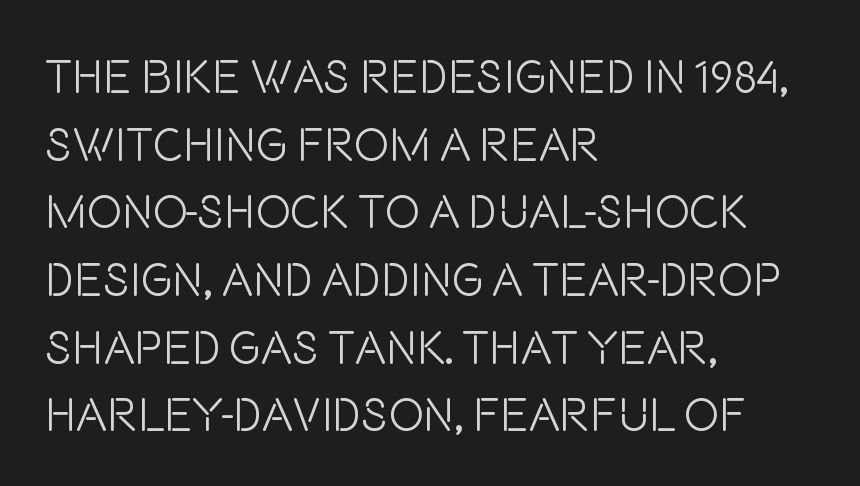
Compared with a typical body face, this is equally light or lighter still. Regular leading. These lines keep a tight, regular rhythm from letter to letter. The characters display no serif detailing; their extremities are plain. Where is the straight margin? On the left.
